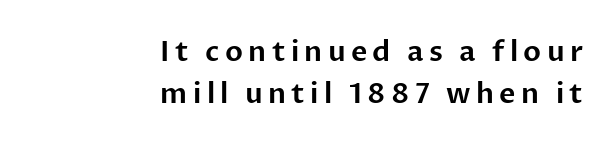
The letters carry no serifs — their stems end cleanly without finishing strokes. When letters stand straight like this, we call the style roman or upright. A flush-right, rag-left setting is used for this passage. The space beneath each line is pristine and unruled. Do the characters align in a grid? No, the font is proportional. These lines sit exactly where default settings would place them.
